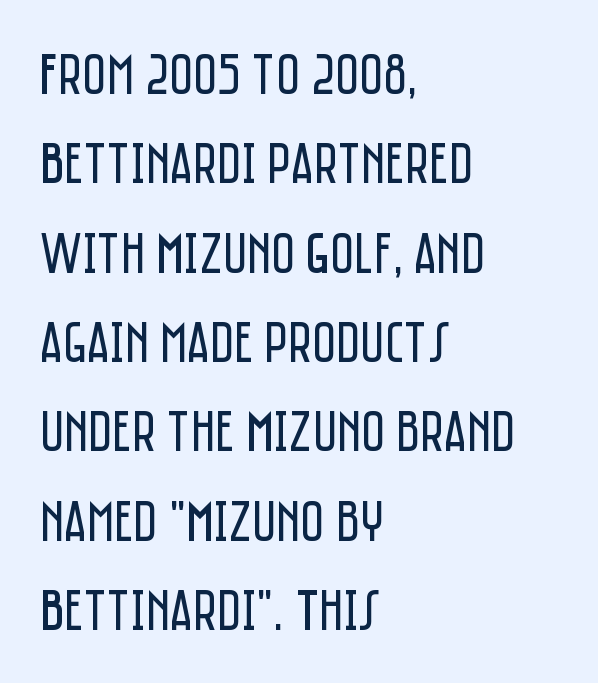
The image shows 58 px regular-weight, condensed sans-serif type, upright; set left-aligned, normal line spacing (1.54x), normal letter spacing, not underlined; low stroke contrast and a large x-height.
